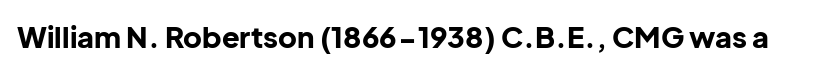
Every stem runs plumb, perpendicular to the baseline. The letters carry no serifs — their stems end cleanly without finishing strokes. The rendering uses natural spacing where letterforms have individual widths. Typographic density is high because the face is bold. Characters follow at the spacing the type designer built in. Any mark beneath the type? The region is blank.
